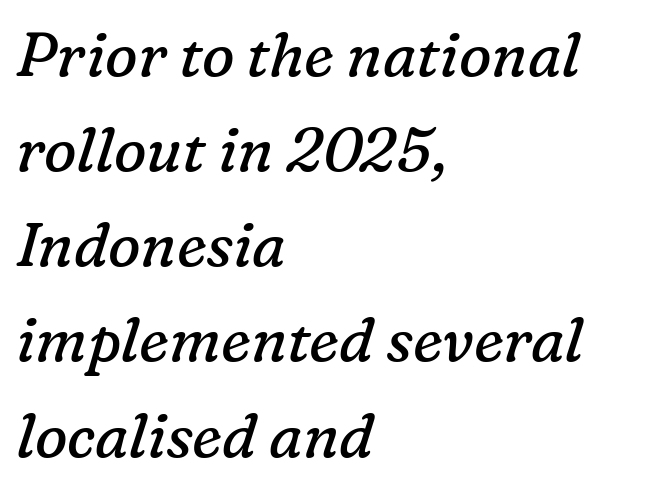
The image shows 61 px regular-weight serif type, italic (leaning right); set left-aligned, normal line spacing (1.56x), normal letter spacing, not underlined; low stroke contrast and a medium x-height.
